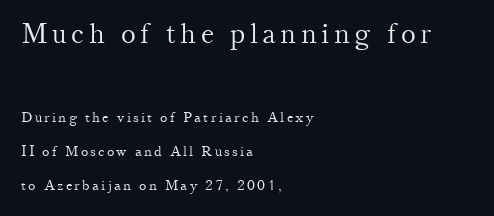
{"serif": "yes", "italic": "no", "bold": "no", "weight": "light", "width": "normal", "stroke_contrast": "medium", "x_height": "small", "monospaced": "no", "underline": "no", "align": "left", "line_spacing": "loose", "line_spacing_ratio": 2.43, "larger_block": "first", "size_ratio": 2.0, "glyph_px": 28}
